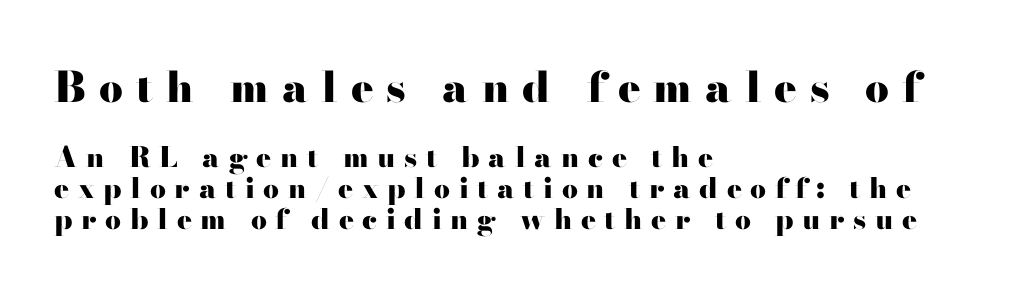
The image shows 42 px heavy, wide serif type, upright; set left-aligned, tight line spacing (1.12x), unusually wide letter spacing (+0.31 em), not underlined; the first (top) block is 1.5x larger; high stroke contrast and a small x-height.
